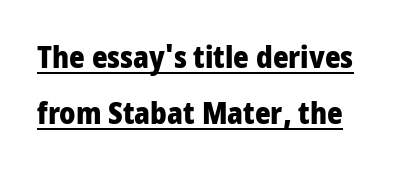
Note the varied advance widths — an 'i' is clearly narrower than an 'm'. The string is rendered with underlining switched on. A roman cut, with each character standing at attention. What kind of face is this? One without serifs — a sans. The horizontal fit of the characters is conventional and even.
